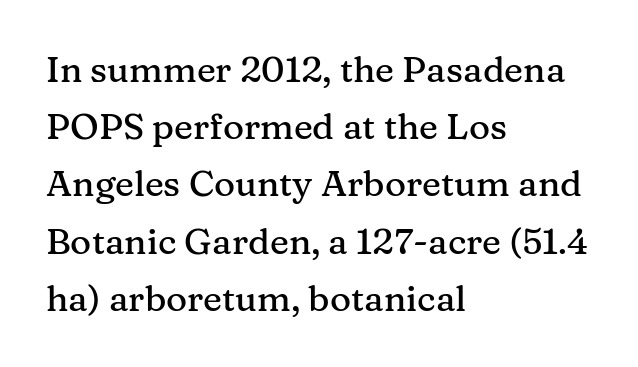
{"serif": "yes", "italic": "no", "width": "normal", "stroke_contrast": "medium", "x_height": "medium", "monospaced": "no", "underline": "no", "align": "left", "line_spacing": "normal", "line_spacing_ratio": 1.59, "letter_spacing": "normal", "letter_spacing_em": 0.0, "glyph_px": 36}
